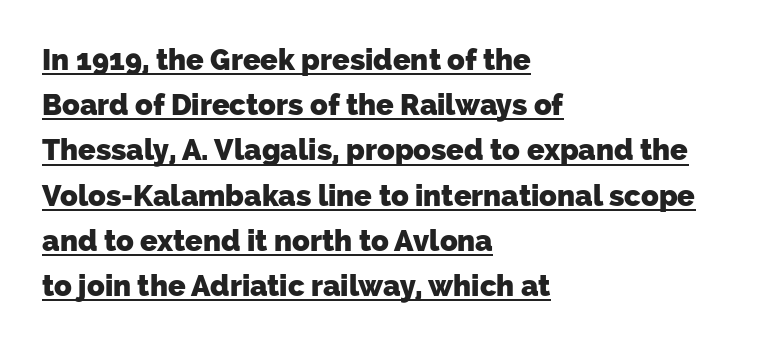
Q: Is the text bold? A: Yes.
Q: Is the typeface a serif or a sans-serif typeface? A: Sans-serif.
Q: Is the text underlined? A: Yes.
Q: How is the paragraph aligned? A: Left-aligned.
Q: Is the spacing between letters normal or unusually wide? A: Normal.
Q: Is the spacing between lines tight, normal or loose? A: Normal.
Q: Width (condensed, normal, or wide)? A: Normal.
Q: Stroke contrast? A: Low.
Q: x-height? A: Medium.
Q: Monospaced? A: No.
